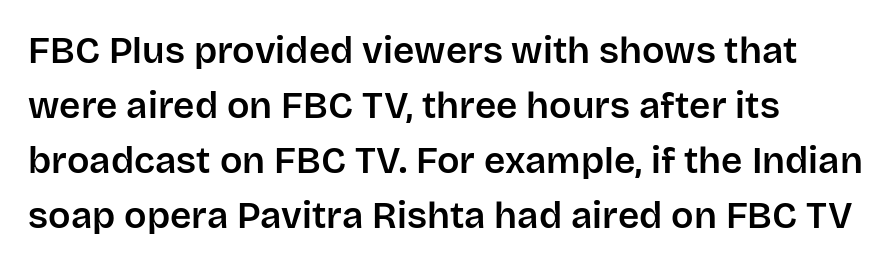
The image shows 37 px sans-serif type, upright; set left-aligned, normal line spacing (1.49x), normal letter spacing, not underlined; low stroke contrast and a large x-height.
